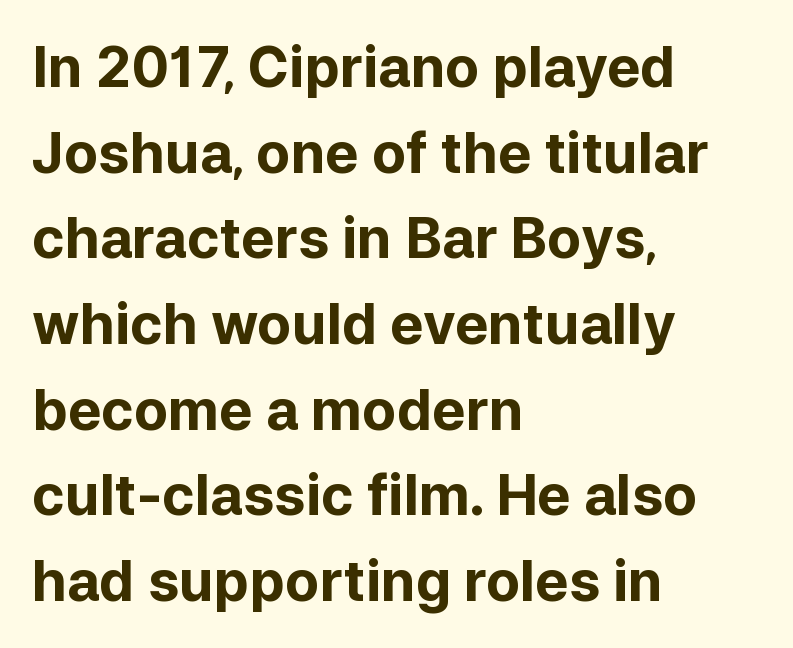
{"serif": "no", "italic": "no", "bold": "yes", "weight": "bold", "width": "normal", "stroke_contrast": "low", "x_height": "medium", "monospaced": "no", "underline": "no", "align": "left", "line_spacing": "normal", "line_spacing_ratio": 1.53, "letter_spacing": "normal", "letter_spacing_em": 0.0, "glyph_px": 56}
